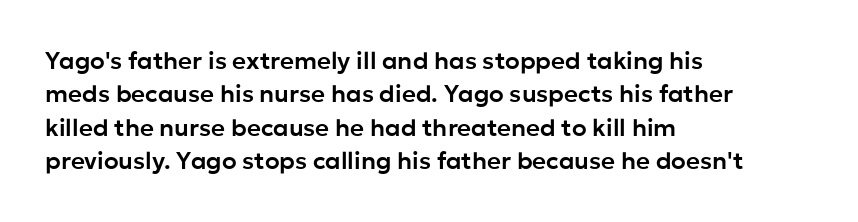
The image shows 24 px text type, upright; set left-aligned, normal line spacing (1.39x), normal letter spacing, not underlined.
